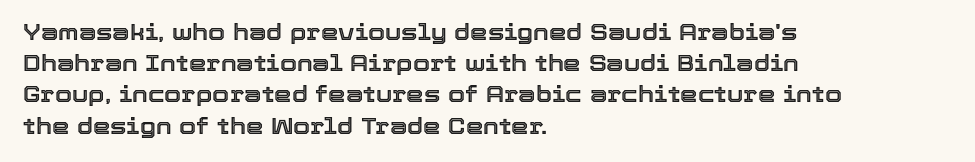
{"italic": "no", "underline": "no", "align": "left", "line_spacing": "normal", "line_spacing_ratio": 1.42, "letter_spacing": "normal", "letter_spacing_em": 0.0, "glyph_px": 22}
